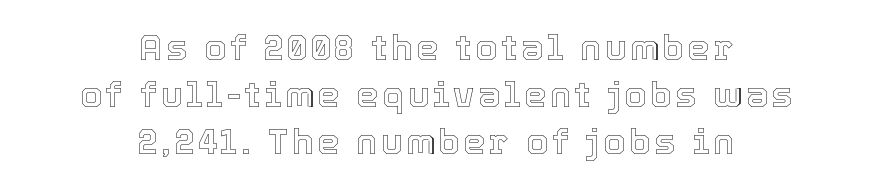
The image shows 35 px text type, upright; set centered, normal line spacing (1.34x), not underlined; a medium x-height.
